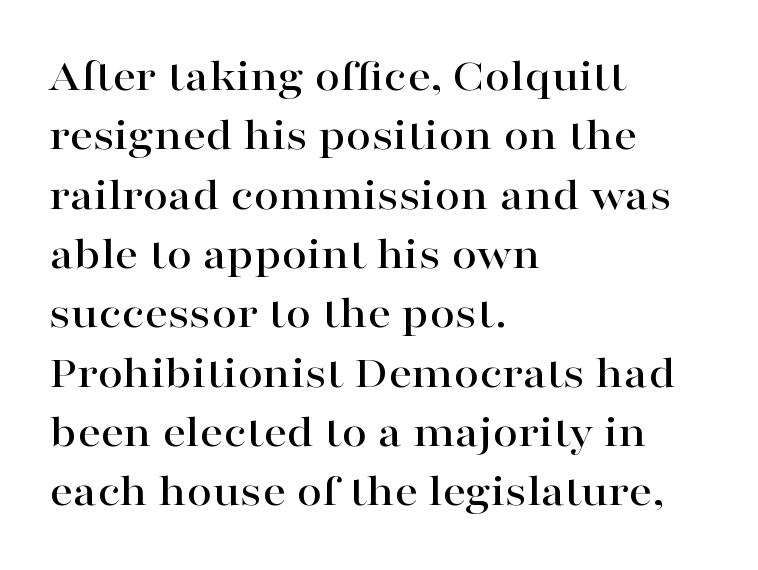
{"serif": "yes", "italic": "no", "width": "wide", "stroke_contrast": "high", "x_height": "medium", "monospaced": "no", "underline": "no", "align": "left", "line_spacing": "normal", "line_spacing_ratio": 1.29, "letter_spacing": "normal", "letter_spacing_em": 0.0, "glyph_px": 46}
